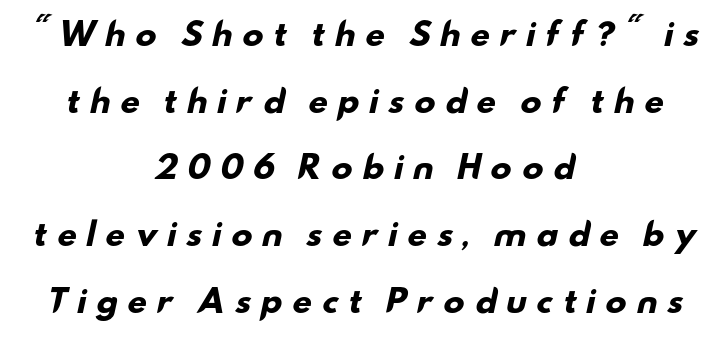
The image shows 31 px heavy, wide sans-serif type; set centered, loose line spacing (2.15x), unusually wide letter spacing (+0.28 em), not underlined; low stroke contrast and a small x-height.
